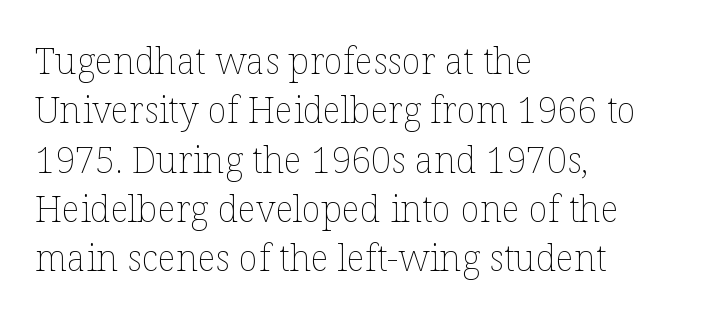
The image shows 36 px thin type, upright; set left-aligned, normal line spacing (1.37x), normal letter spacing, not underlined; low stroke contrast and a medium x-height.
